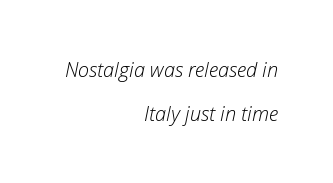
A typesetter would call this zero additional tracking. The zone under the glyphs is completely vacant. Is the type heavy? It reads as light-to-regular instead. Slant detected: the letters are inclined. These lines are set flush right with a ragged left edge.
